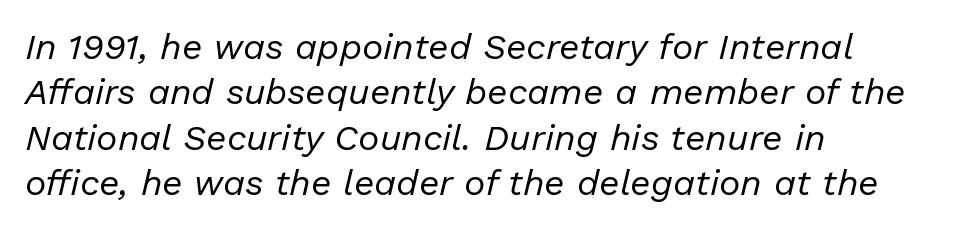
Q: Is the text bold? A: No.
Q: Is the text italic (slanted)? A: Yes, it leans right by about 13 degrees.
Q: Is the text underlined? A: No.
Q: How is the paragraph aligned? A: Left-aligned.
Q: Is the spacing between letters normal or unusually wide? A: Normal.
Q: Is the spacing between lines tight, normal or loose? A: Normal.
Q: Width (condensed, normal, or wide)? A: Normal.
Q: Stroke contrast? A: Low.
Q: x-height? A: Medium.
Q: Monospaced? A: No.
